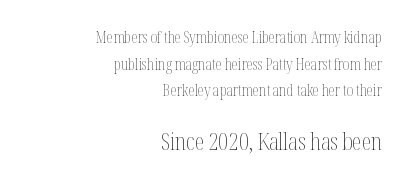
Type size steps up from the first block to the second. Quick note: underline off. All the whitespace from short lines collects on the left. Does the leading feel generous? No, just average. Characters follow at the spacing the type designer built in.
